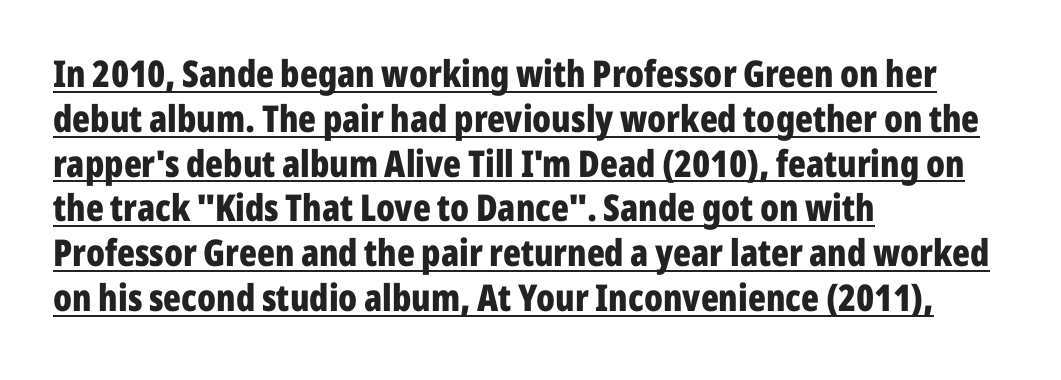
The image shows 37 px bold, condensed sans-serif type, upright; set left-aligned, line spacing 1.21x, normal letter spacing, underlined; low stroke contrast and a medium x-height.
